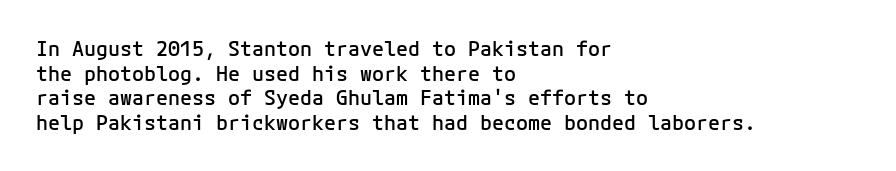
The image shows 20 px text type, upright; set left-aligned, line spacing 1.23x, normal letter spacing, not underlined.
